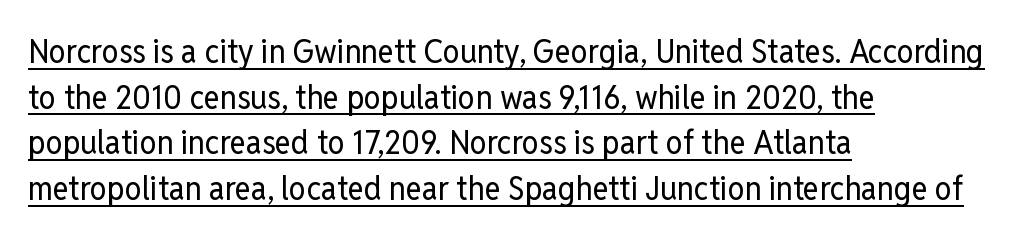
The image shows 34 px regular-weight, condensed sans-serif type, upright; set left-aligned, normal line spacing (1.34x), normal letter spacing, underlined; low stroke contrast and a medium x-height.
